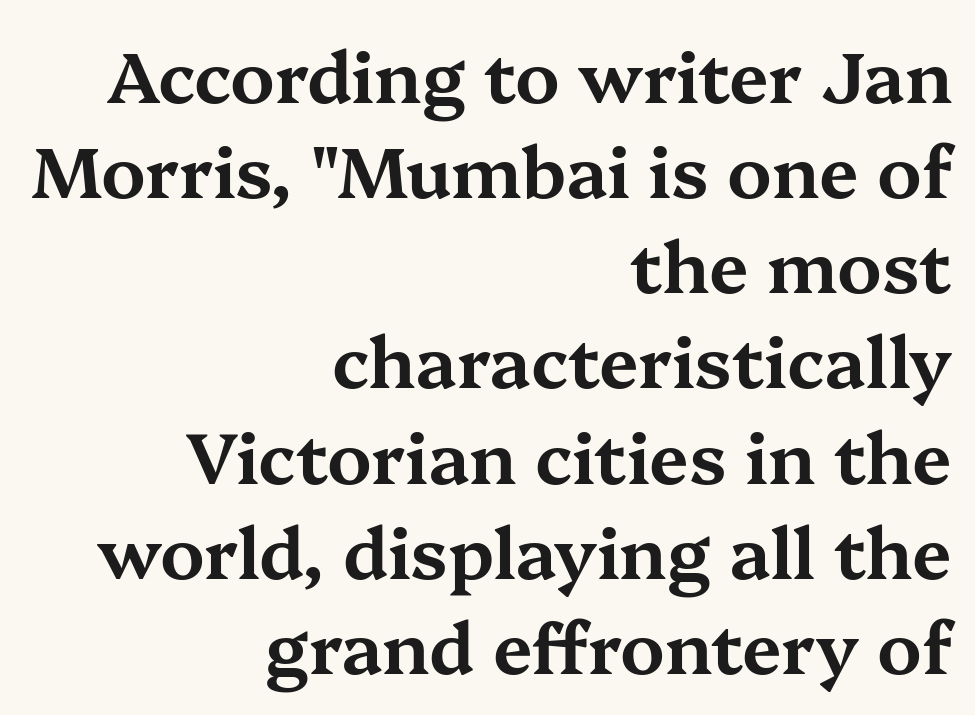
The image shows 71 px wide serif type, upright; set right-aligned, normal line spacing (1.34x), normal letter spacing, not underlined; medium stroke contrast and a medium x-height.
